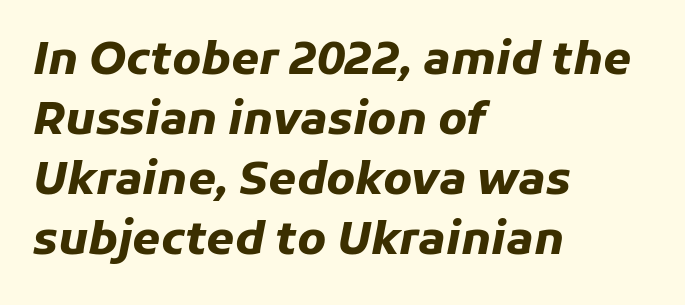
{"italic": "yes", "lean": "right", "slant_degrees": 11, "bold": "yes", "weight": "heavy", "width": "normal", "stroke_contrast": "low", "x_height": "medium", "monospaced": "no", "underline": "no", "align": "left", "line_spacing": "normal", "line_spacing_ratio": 1.33, "letter_spacing": "normal", "letter_spacing_em": 0.0, "glyph_px": 45}
